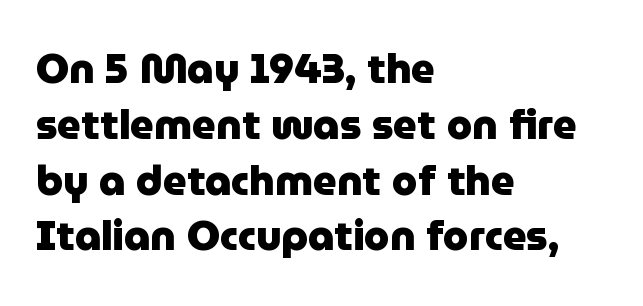
The designer went with a sans here, leaving each stem footless. Rule under the text: the space is simply empty. Short note: letters normally spaced. In CSS terms this would be text-align: left. You'd pick this weight for a headline — it's a proper bold.
